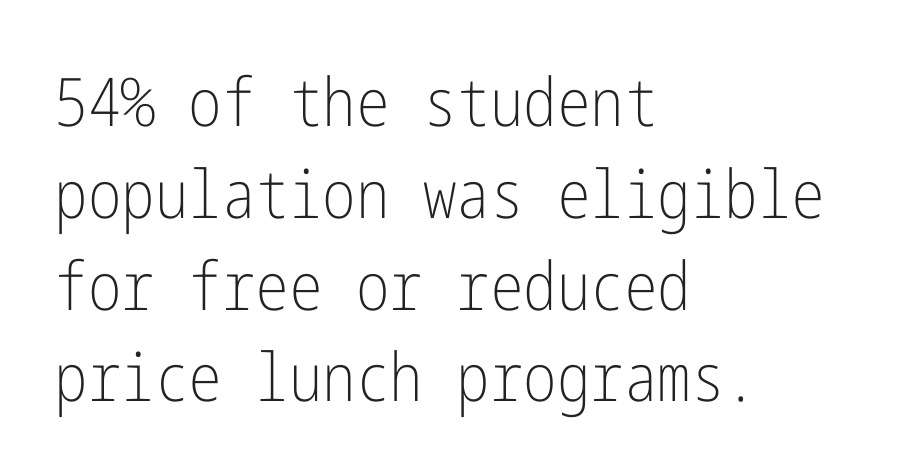
The image shows 67 px light, condensed sans-serif type, upright; set left-aligned, normal line spacing (1.37x), normal letter spacing, not underlined; low stroke contrast and a medium x-height.
